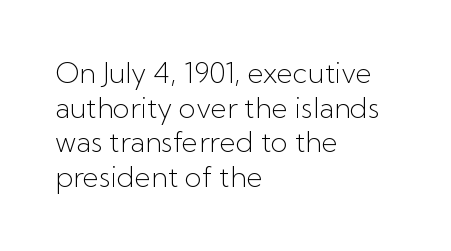
The image shows 28 px light sans-serif type, upright; set left-aligned, line spacing 1.24x, normal letter spacing, not underlined; low stroke contrast and a medium x-height.
